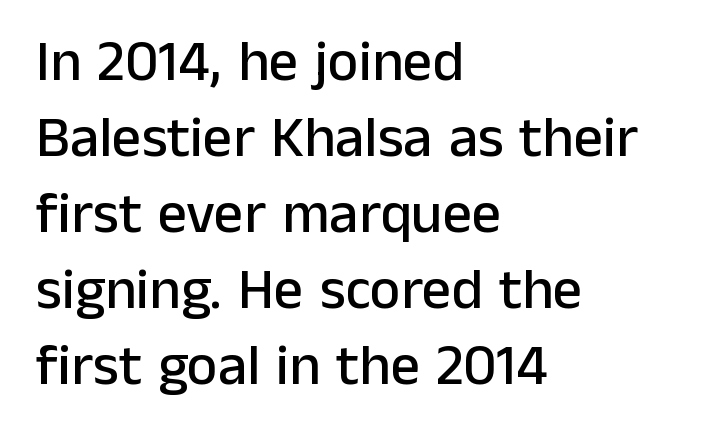
The image shows 58 px sans-serif type, upright; set left-aligned, normal line spacing (1.31x), normal letter spacing, not underlined; low stroke contrast and a medium x-height.
